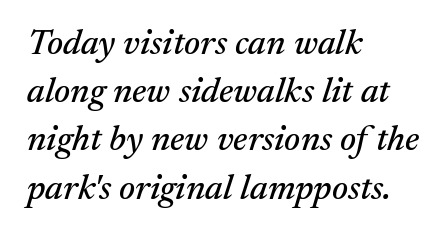
Decoration check: the copy has no underline. A normal amount of white space separates one row of letters from the next. Note the varied advance widths — an 'i' is clearly narrower than an 'm'. Line starts are locked; line ends wander. A typesetter would label this face a serif.
